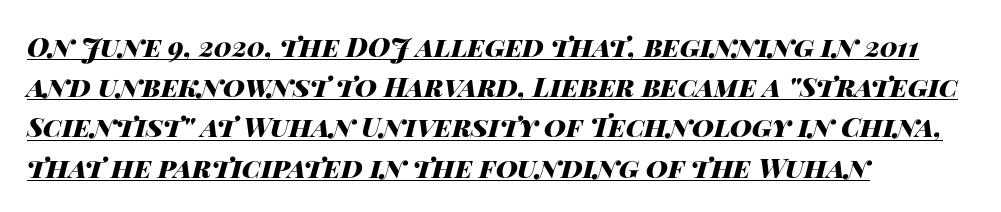
{"italic": "yes", "lean": "right", "slant_degrees": 14, "bold": "yes", "underline": "yes", "align": "left", "line_spacing": "normal", "line_spacing_ratio": 1.49, "letter_spacing": "normal", "letter_spacing_em": 0.0, "glyph_px": 27}
